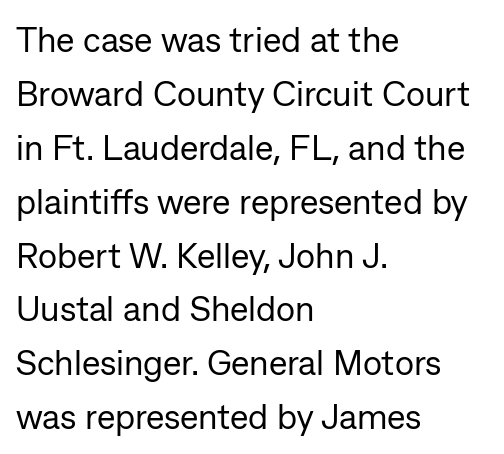
The image shows 35 px regular-weight sans-serif type, upright; set left-aligned, normal line spacing (1.54x), normal letter spacing, not underlined; low stroke contrast and a medium x-height.
